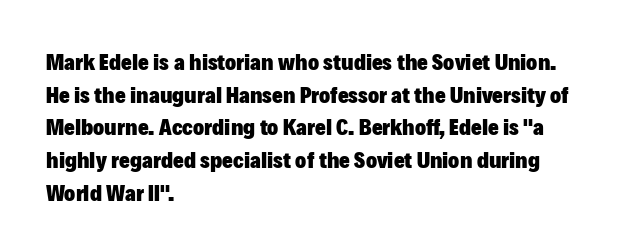
Here the glyphs are tracked normally, forming tight word shapes. One-word summary of the alignment: left. In terms of posture, this sample is upright. Notice how thick the strokes are: this is what a full bold looks like. The lines sit at an ordinary, default distance from one another.
